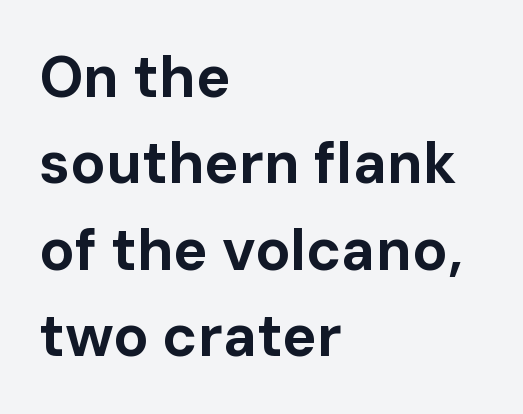
Q: Is the text bold? A: Yes.
Q: Is the text italic (slanted)? A: No, it is upright.
Q: Is the typeface a serif or a sans-serif typeface? A: Sans-serif.
Q: Is the text underlined? A: No.
Q: How is the paragraph aligned? A: Left-aligned.
Q: Is the spacing between letters normal or unusually wide? A: Normal.
Q: Is the spacing between lines tight, normal or loose? A: Normal.
Q: Width (condensed, normal, or wide)? A: Normal.
Q: Stroke contrast? A: Low.
Q: x-height? A: Medium.
Q: Monospaced? A: No.
